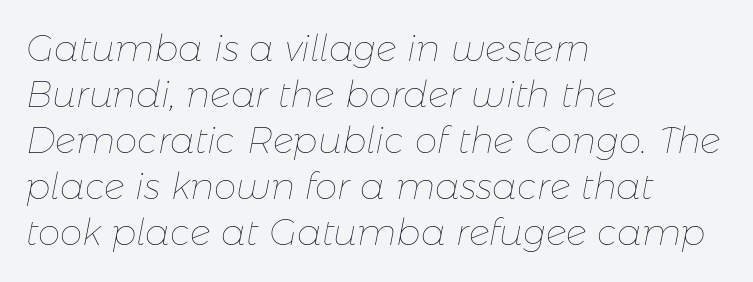
Q: Is the text bold? A: No.
Q: Is the text italic (slanted)? A: Yes, it leans right by about 11 degrees.
Q: Is the text underlined? A: No.
Q: How is the paragraph aligned? A: Left-aligned.
Q: Is the spacing between letters normal or unusually wide? A: Normal.
Q: Is the spacing between lines tight, normal or loose? A: Normal.
Q: Width (condensed, normal, or wide)? A: Normal.
Q: Stroke contrast? A: Low.
Q: x-height? A: Medium.
Q: Monospaced? A: No.
